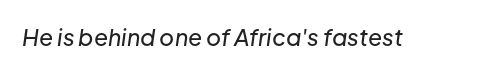
Q: Is the text italic (slanted)? A: Yes, it leans right by about 8 degrees.
Q: Is the text underlined? A: No.
Q: Is the spacing between letters normal or unusually wide? A: Normal.
